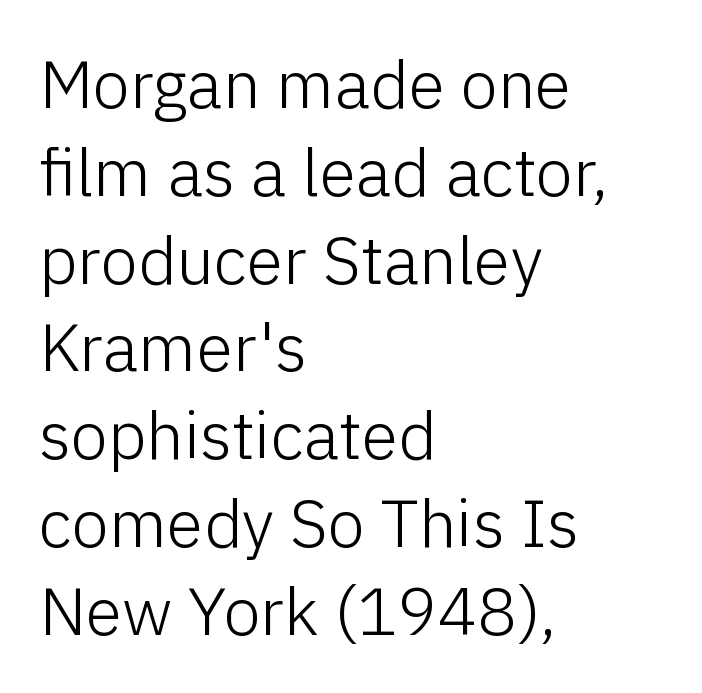
Plain, unruled lines of type. The rendering uses natural spacing where letterforms have individual widths. A typesetter would call this leading conventional body-copy spacing. One-word summary of the alignment: left. The cut favours lightness, reaching ordinary text weight at its darkest.
